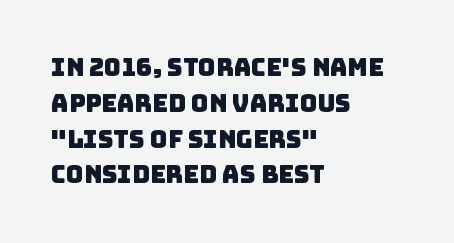
Check the space under the baseline: it is left empty. Successive baselines arrive at the customary interval. No extra tracking has been applied to these lines. The paragraph has a hard left edge and a soft right edge.
